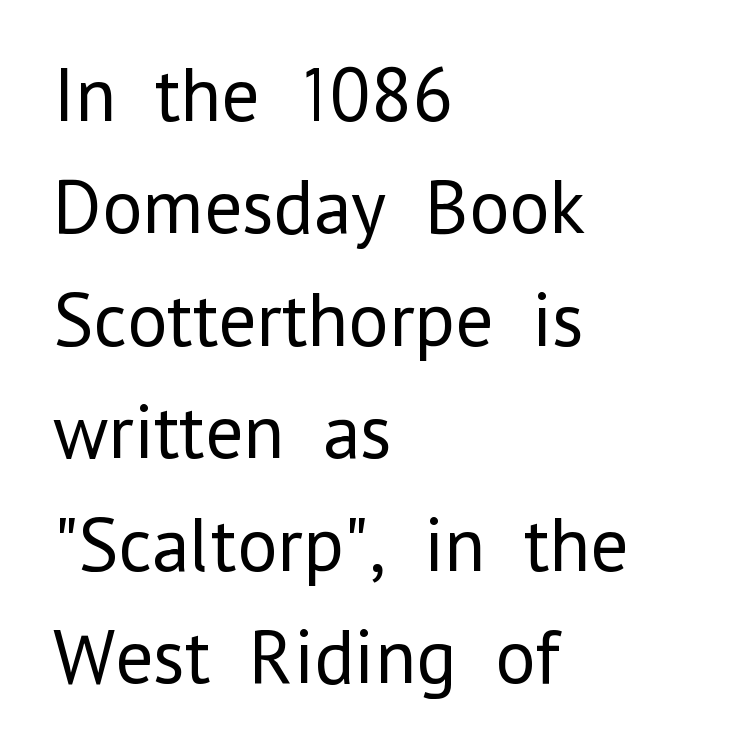
{"serif": "no", "italic": "no", "bold": "no", "weight": "regular", "width": "normal", "stroke_contrast": "low", "x_height": "medium", "monospaced": "no", "underline": "no", "align": "left", "line_spacing": "normal", "line_spacing_ratio": 1.46, "letter_spacing": "normal", "letter_spacing_em": 0.0, "glyph_px": 77}
